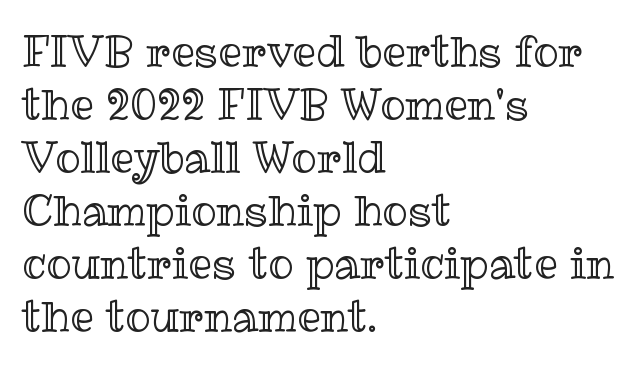
{"italic": "no", "width": "normal", "x_height": "medium", "monospaced": "no", "underline": "no", "align": "left", "line_spacing": "normal", "line_spacing_ratio": 1.26, "letter_spacing": "normal", "letter_spacing_em": 0.0, "glyph_px": 42}
